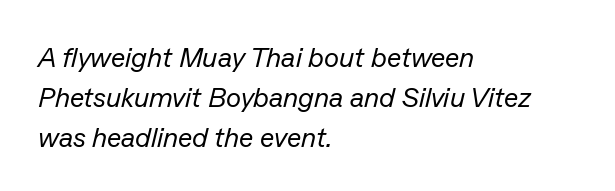
Caption: multi-line text, flush left, ragged right. Italic: yes, the glyphs are oblique. You could not count columns in this text — the font is proportionally spaced. This rendering features lettering with no underline.
